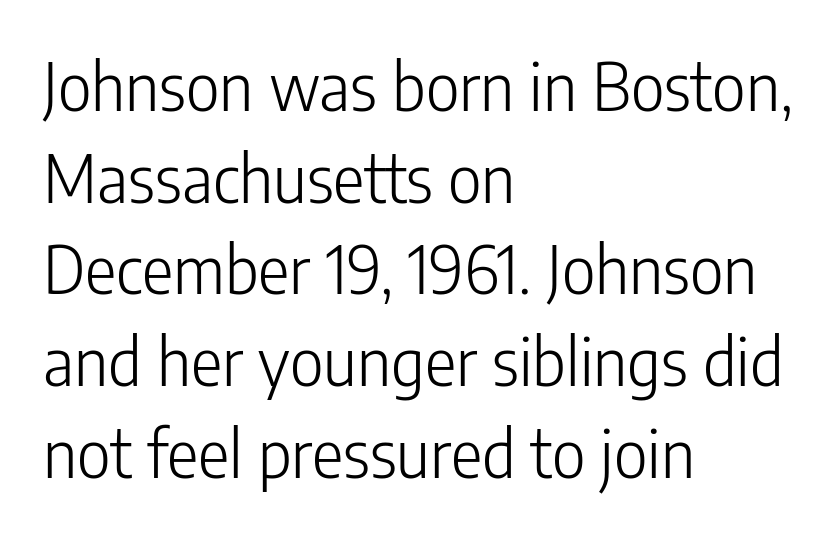
The image shows 66 px light, condensed sans-serif type, upright; set left-aligned, normal line spacing (1.39x), normal letter spacing, not underlined; low stroke contrast and a medium x-height.
